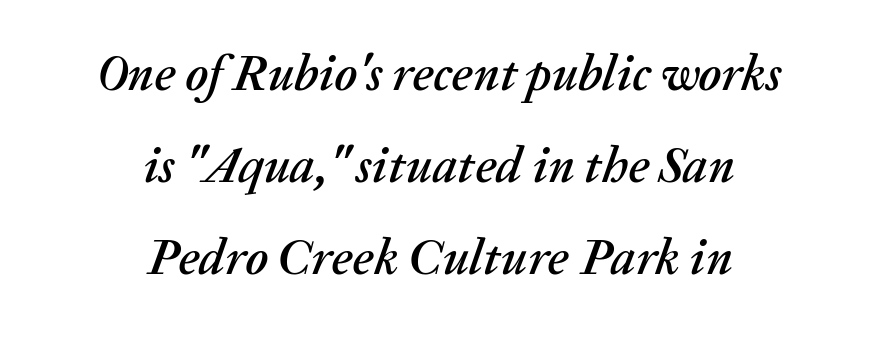
The image shows 50 px text type, italic (leaning right); set centered, line spacing 1.84x, normal letter spacing, not underlined; medium stroke contrast and a medium x-height.
